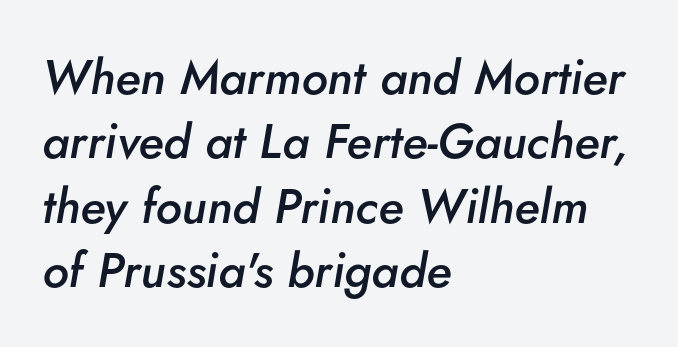
{"italic": "yes", "lean": "right", "slant_degrees": 5, "bold": "semi", "weight": "semibold", "width": "normal", "stroke_contrast": "low", "x_height": "small", "monospaced": "no", "underline": "no", "align": "left", "line_spacing": "normal", "line_spacing_ratio": 1.34, "letter_spacing": "normal", "letter_spacing_em": 0.0, "glyph_px": 48}
